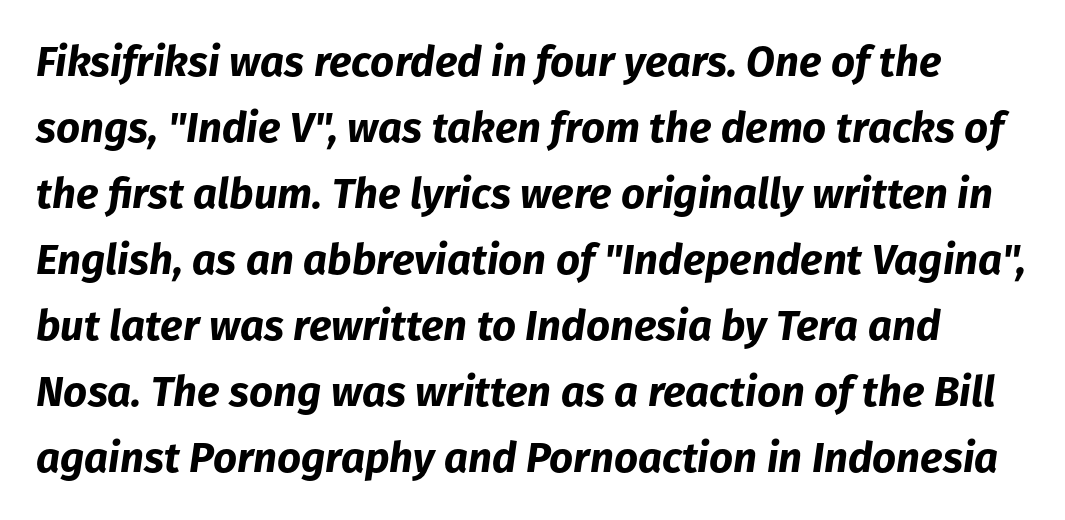
The image shows 42 px bold type, italic (leaning right); set normal line spacing (1.57x), normal letter spacing, not underlined; low stroke contrast and a medium x-height.
